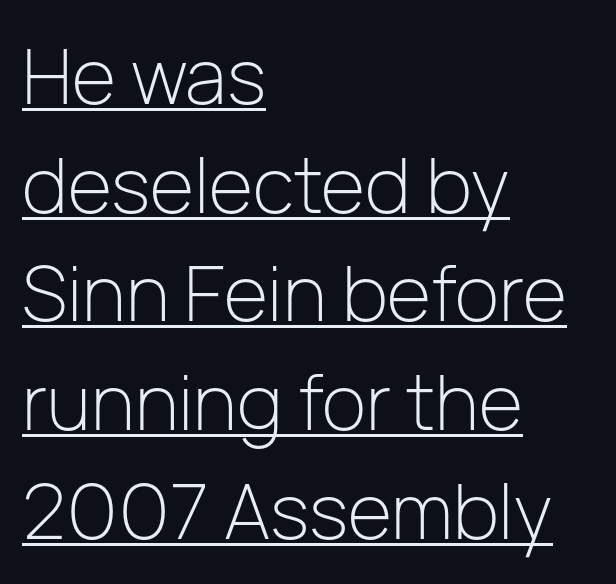
{"serif": "no", "italic": "no", "bold": "no", "weight": "light", "width": "normal", "stroke_contrast": "low", "x_height": "medium", "monospaced": "no", "underline": "yes", "align": "left", "line_spacing": "normal", "line_spacing_ratio": 1.43, "letter_spacing": "normal", "letter_spacing_em": 0.0, "glyph_px": 76}
